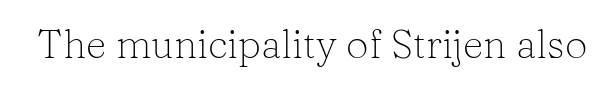
The image shows 40 px light serif type, upright; set normal letter spacing, not underlined; low stroke contrast and a medium x-height.
